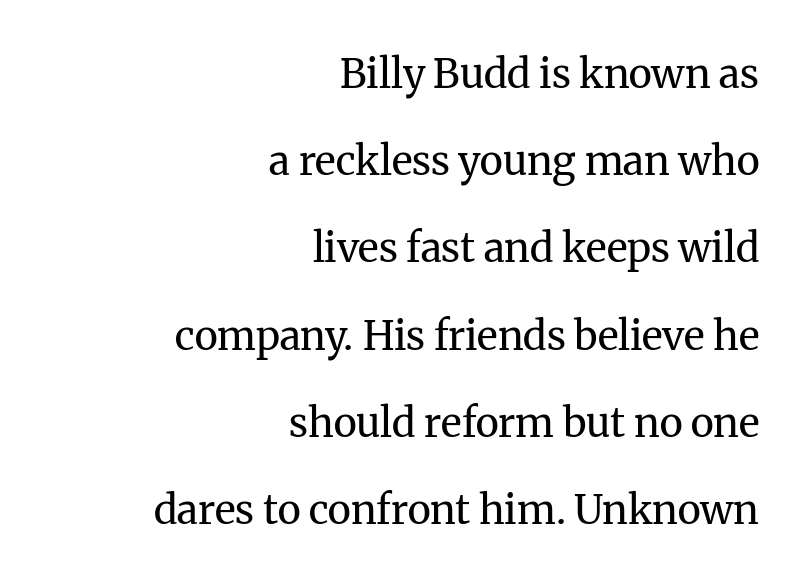
Q: Is the text bold? A: No.
Q: Is the text italic (slanted)? A: No, it is upright.
Q: Is the typeface a serif or a sans-serif typeface? A: Serif.
Q: Is the text underlined? A: No.
Q: How is the paragraph aligned? A: Right-aligned.
Q: Is the spacing between letters normal or unusually wide? A: Normal.
Q: Is the spacing between lines tight, normal or loose? A: Loose.
Q: Width (condensed, normal, or wide)? A: Normal.
Q: Stroke contrast? A: Medium.
Q: x-height? A: Medium.
Q: Monospaced? A: No.
